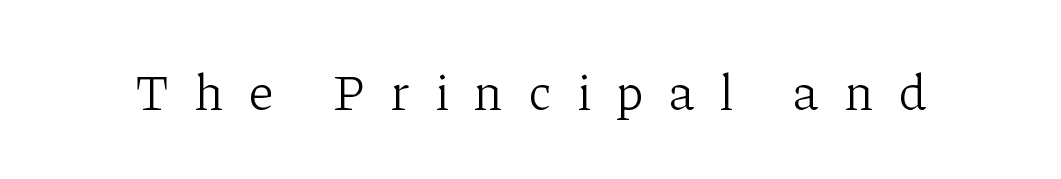
The image shows 51 px light serif type, upright; set unusually wide letter spacing (+0.5 em), not underlined; low stroke contrast and a medium x-height.
